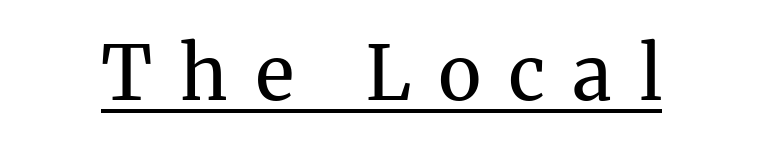
These characters rest on top of a visible drawn line. The weight would be labelled regular, book, light, or lighter still. This is roman type, the default non-slanted kind. The letters advance in unequal steps, a hallmark of proportional type.
